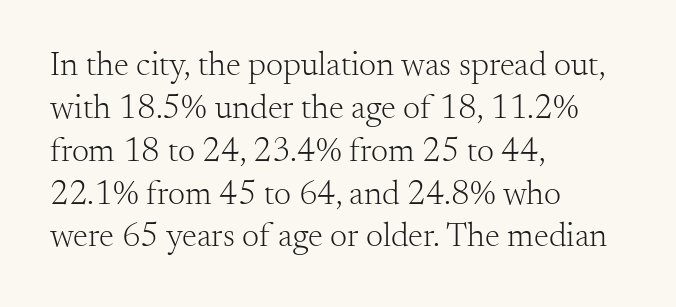
Honestly, the row spacing looks completely unremarkable. Glance below the letters and you will spot only blank space. Vertical stems look standard width or narrower in stroke. A classic flush-left, rag-right setting is used for this passage. This is the regular roman posture of the typeface. Unlike a clean sans, this face finishes its strokes with serifs.
